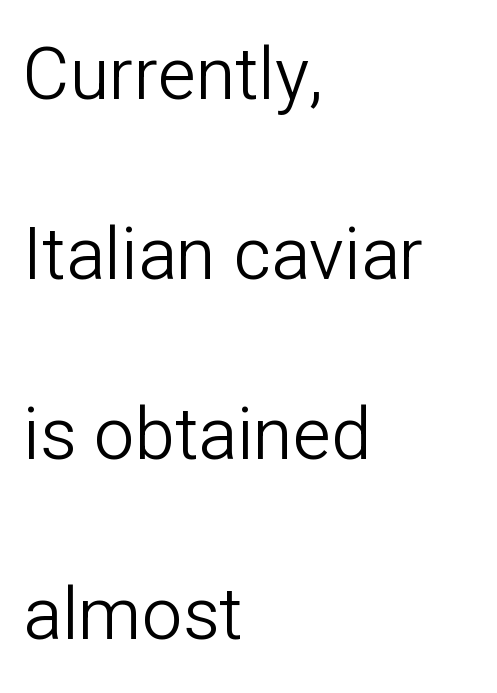
The image shows 72 px light sans-serif type, upright; set left-aligned, loose line spacing (2.5x), normal letter spacing, not underlined; low stroke contrast and a medium x-height.
